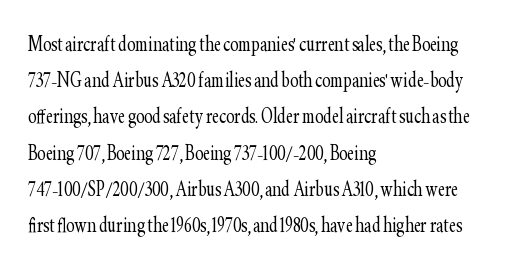
The cut favours lightness, reaching ordinary text weight at its darkest. Left-aligned paragraph, ragged on the right. There is no visible air inserted between adjacent glyphs. Has an underline been added? It has not. Upright lettering throughout. Leading matches the norm, producing a regular column.
